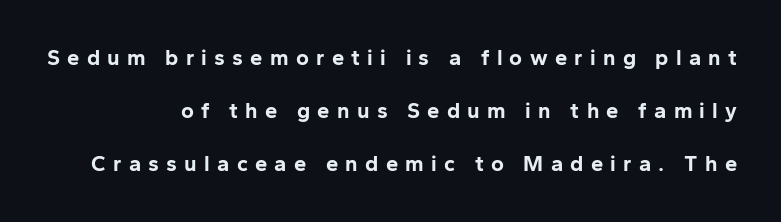
The image shows 22 px bold type, upright; set right-aligned, loose line spacing (2.41x), unusually wide letter spacing (+0.33 em), not underlined.
